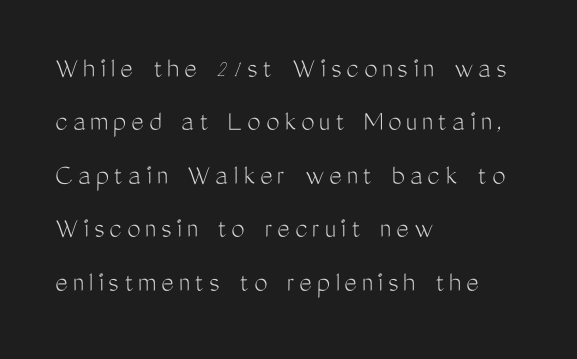
The image shows 30 px light, condensed sans-serif type, upright; set left-aligned, line spacing 1.78x, not underlined; medium stroke contrast and a medium x-height.
